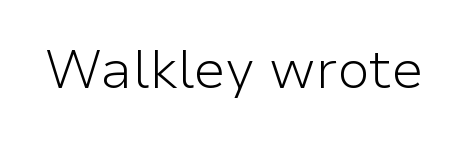
Grotesque or geometric, the face here clearly has no serifs. These lines are rendered in a variable-pitch font. Italic? Not at all — the glyphs are vertical. The cut favours lightness, reaching ordinary text weight at its darkest. In terms of letterspacing, this is plain default setting. Nobody drew a line under any word here.
